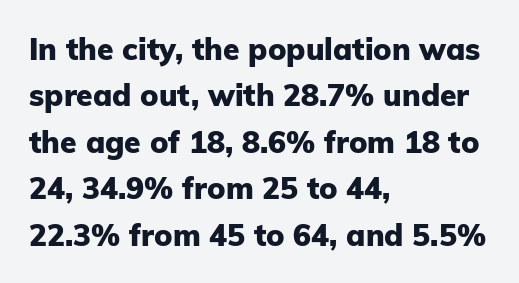
Q: Is the text bold? A: Yes.
Q: Is the text italic (slanted)? A: No, it is upright.
Q: Is the typeface a serif or a sans-serif typeface? A: Sans-serif.
Q: Is the text underlined? A: No.
Q: How is the paragraph aligned? A: Left-aligned.
Q: Is the spacing between letters normal or unusually wide? A: Normal.
Q: Is the spacing between lines tight, normal or loose? A: Normal.
Q: Width (condensed, normal, or wide)? A: Normal.
Q: Stroke contrast? A: Low.
Q: x-height? A: Medium.
Q: Monospaced? A: No.
